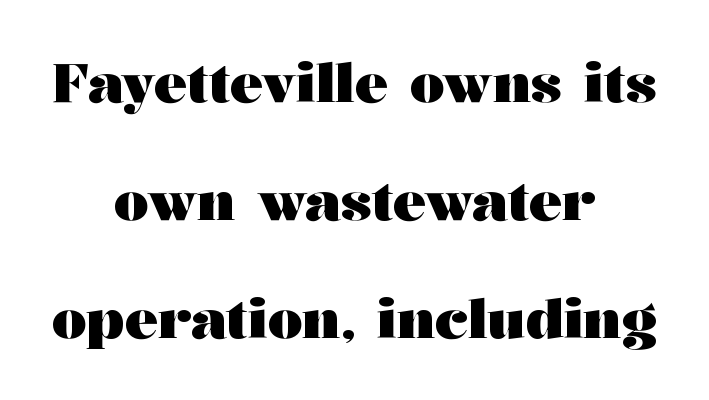
Q: Is the text bold? A: Yes.
Q: Is the text italic (slanted)? A: No, it is upright.
Q: Is the typeface a serif or a sans-serif typeface? A: Serif.
Q: Is the text underlined? A: No.
Q: How is the paragraph aligned? A: Centered.
Q: Is the spacing between letters normal or unusually wide? A: Normal.
Q: Is the spacing between lines tight, normal or loose? A: Loose.
Q: Width (condensed, normal, or wide)? A: Wide.
Q: Stroke contrast? A: Medium.
Q: x-height? A: Medium.
Q: Monospaced? A: No.
